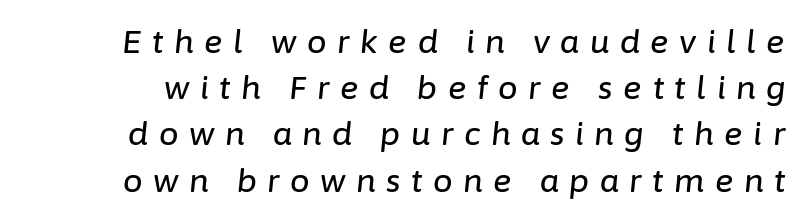
Line spacing here is normal. The gaps between neighbouring characters are conspicuously large. Do the characters align in a grid? No, the font is proportional. Descenders are the only things crossing below the line.
